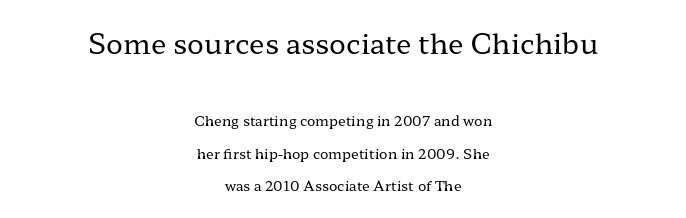
Q: Is the text bold? A: No.
Q: Is the text italic (slanted)? A: No, it is upright.
Q: Is the typeface a serif or a sans-serif typeface? A: Serif.
Q: Is the text underlined? A: No.
Q: How is the paragraph aligned? A: Centered.
Q: Is the spacing between letters normal or unusually wide? A: Normal.
Q: Is the spacing between lines tight, normal or loose? A: Loose.
Q: Which block of text is set in a larger size, the first (top) or the second (bottom)? A: The first (top) one.
Q: Width (condensed, normal, or wide)? A: Wide.
Q: Stroke contrast? A: Low.
Q: x-height? A: Medium.
Q: Monospaced? A: No.
